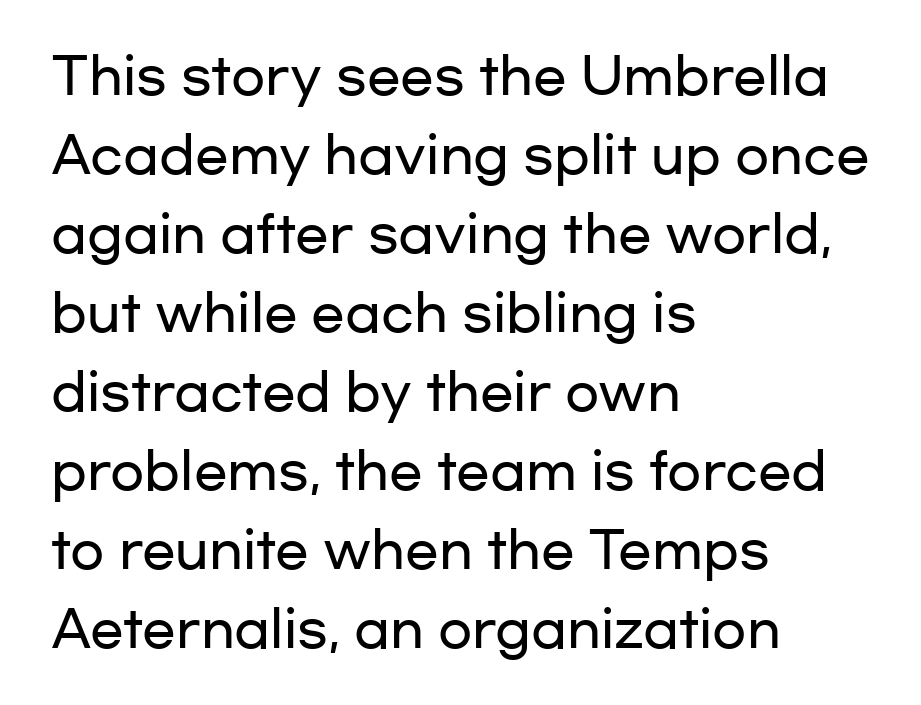
{"serif": "no", "italic": "no", "width": "wide", "stroke_contrast": "low", "x_height": "medium", "monospaced": "no", "underline": "no", "align": "left", "line_spacing": "normal", "line_spacing_ratio": 1.58, "letter_spacing": "normal", "letter_spacing_em": 0.0, "glyph_px": 50}
